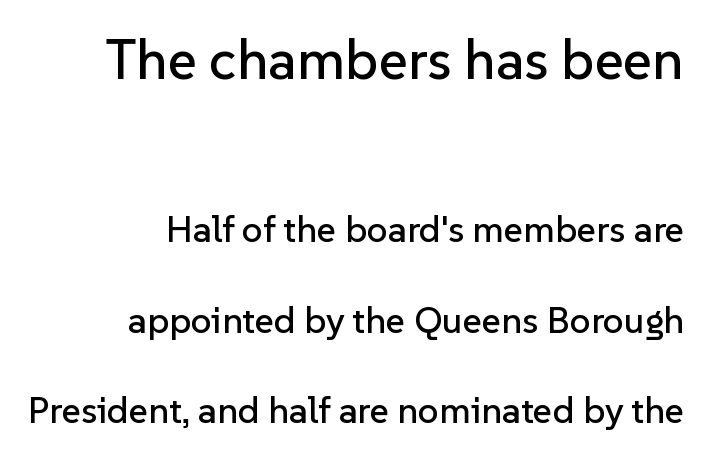
The image shows 56 px sans-serif type, upright; set right-aligned, loose line spacing (2.44x), normal letter spacing, not underlined; the first (top) block is 1.51x larger; low stroke contrast and a medium x-height.
